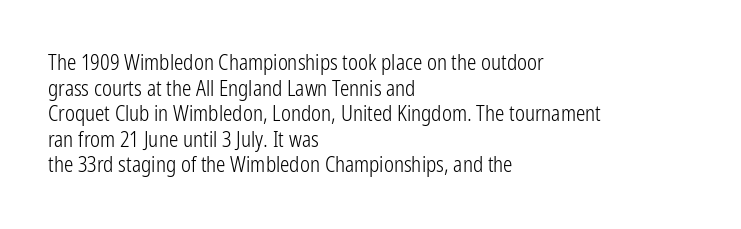
Q: Is the text bold? A: No.
Q: Is the text italic (slanted)? A: No, it is upright.
Q: Is the text underlined? A: No.
Q: How is the paragraph aligned? A: Left-aligned.
Q: Is the spacing between letters normal or unusually wide? A: Normal.
